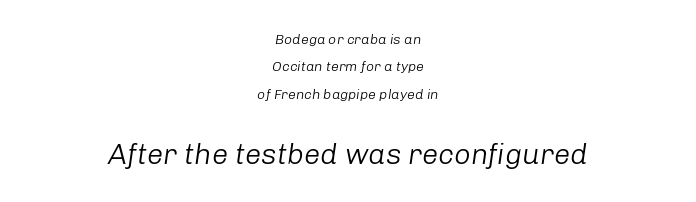
{"italic": "yes", "lean": "right", "slant_degrees": 8, "bold": "no", "weight": "light", "width": "normal", "stroke_contrast": "low", "x_height": "medium", "monospaced": "no", "underline": "no", "align": "center", "line_spacing": "loose", "line_spacing_ratio": 1.96, "letter_spacing": "normal", "letter_spacing_em": 0.0, "larger_block": "second", "size_ratio": 2.07, "glyph_px": 29}
